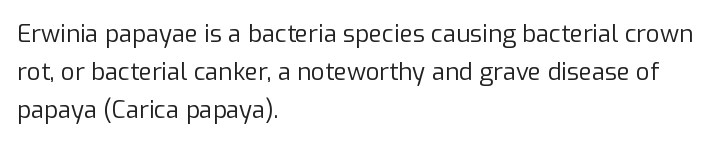
Is there much room between lines? A standard amount, neither cramped nor airy. A roman cut, with each character standing at attention. How are the letters spaced? Ordinarily, with no added tracking. This rendering features lettering with no underline. The paragraph shown leans on its left margin. The weight tops out at a normal text grade.
